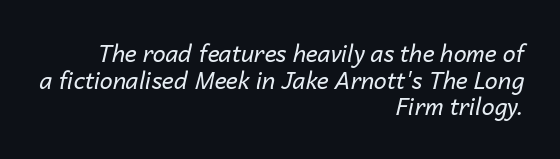
The image shows 23 px text type, italic (leaning right); set right-aligned, line spacing 1.16x, normal letter spacing, not underlined.
